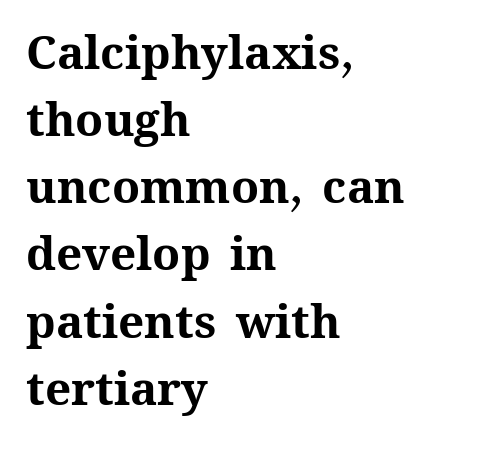
Italic: no, the glyphs are upright roman. Decoration check: the copy has no underline. The letterforms sit shoulder to shoulder at normal distance. The line-height multiplier appears to be the usual default. The letters advance in unequal steps, a hallmark of proportional type. Summary of weight: heavy, a full bold.
